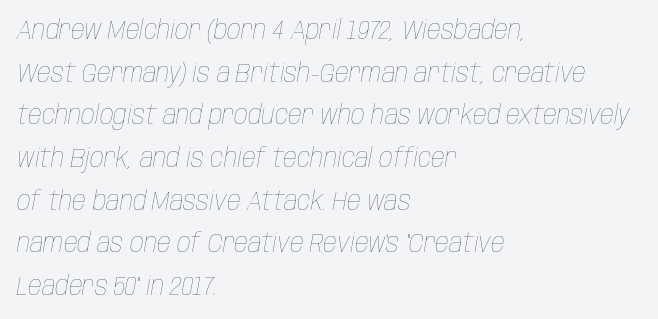
If you measured baseline to baseline, you'd find a middling distance. The specimen reads as italic at a glance. Is the stroke heavy? The answer is a plain regular-or-lighter. Does the copy run flush right? No — it runs flush left. Beneath every word, the page is bare.
